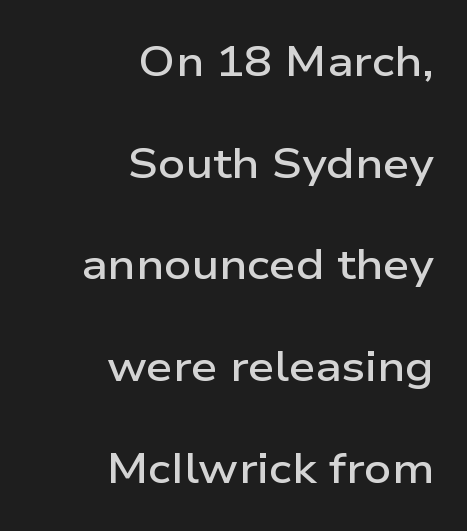
Q: Is the text bold? A: Semi-bold.
Q: Is the text italic (slanted)? A: No, it is upright.
Q: Is the typeface a serif or a sans-serif typeface? A: Sans-serif.
Q: Is the text underlined? A: No.
Q: How is the paragraph aligned? A: Right-aligned.
Q: Is the spacing between letters normal or unusually wide? A: Normal.
Q: Is the spacing between lines tight, normal or loose? A: Loose.
Q: Width (condensed, normal, or wide)? A: Wide.
Q: Stroke contrast? A: Low.
Q: x-height? A: Medium.
Q: Monospaced? A: No.
